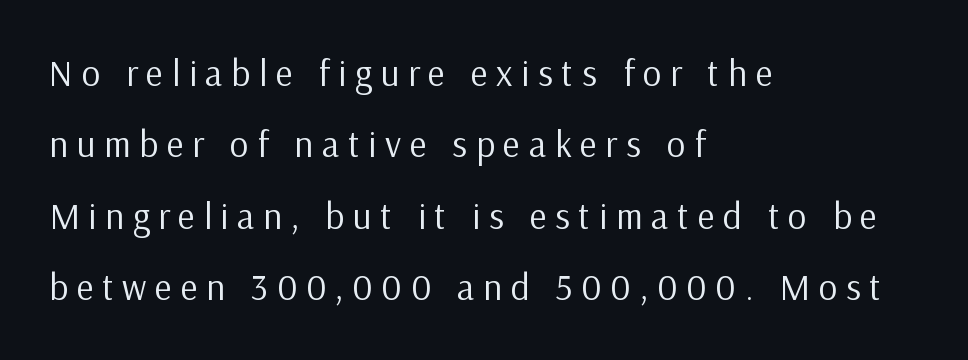
Q: Is the text bold? A: No.
Q: Is the text italic (slanted)? A: No, it is upright.
Q: Is the typeface a serif or a sans-serif typeface? A: Sans-serif.
Q: Is the text underlined? A: No.
Q: How is the paragraph aligned? A: Left-aligned.
Q: Is the spacing between letters normal or unusually wide? A: Unusually wide.
Q: Is the spacing between lines tight, normal or loose? A: Loose.
Q: Width (condensed, normal, or wide)? A: Normal.
Q: Stroke contrast? A: Low.
Q: x-height? A: Medium.
Q: Monospaced? A: No.
